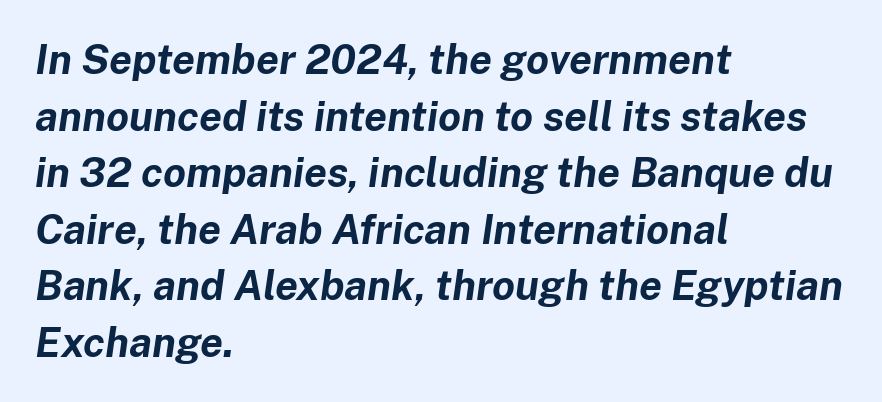
The image shows 41 px bold type, italic (leaning right); set left-aligned, normal line spacing (1.38x), normal letter spacing, not underlined; low stroke contrast and a medium x-height.
